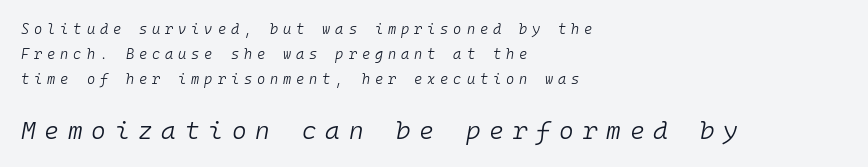
The image shows 25 px text type, italic (leaning right); set left-aligned, line spacing 1.77x, unusually wide letter spacing (+0.35 em), not underlined; the second (bottom) block is 1.79x larger.
